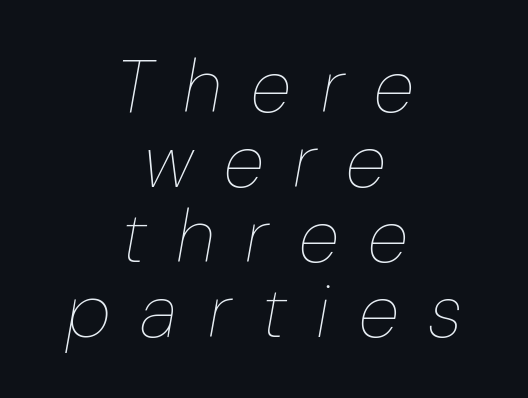
On a weight scale, this lands at 450 or below. The lines are packed closely together with very little leading. A typesetter would call this heavily tracked-out type. The axis of the letterforms is tilted away from vertical. The typesetter chose a symmetrical, centered arrangement here. Quick note: underline off.
